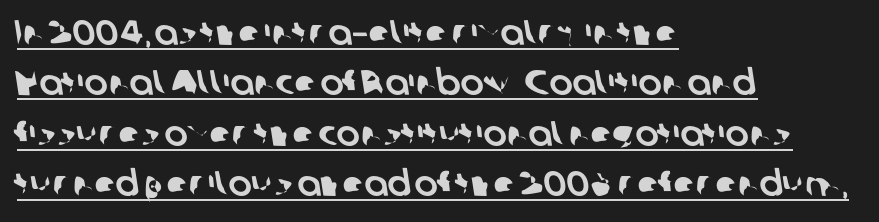
{"serif": "no", "width": "normal", "stroke_contrast": "low", "x_height": "medium", "monospaced": "no", "underline": "yes", "align": "left", "line_spacing": "normal", "line_spacing_ratio": 1.44, "letter_spacing": "normal", "letter_spacing_em": 0.0, "glyph_px": 35}
